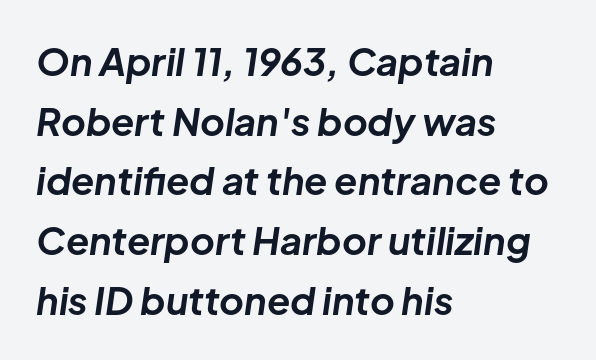
{"italic": "yes", "lean": "right", "slant_degrees": 8, "bold": "yes", "weight": "bold", "width": "normal", "stroke_contrast": "low", "x_height": "medium", "monospaced": "no", "underline": "no", "align": "left", "line_spacing": "normal", "line_spacing_ratio": 1.57, "letter_spacing": "normal", "letter_spacing_em": 0.0, "glyph_px": 38}
